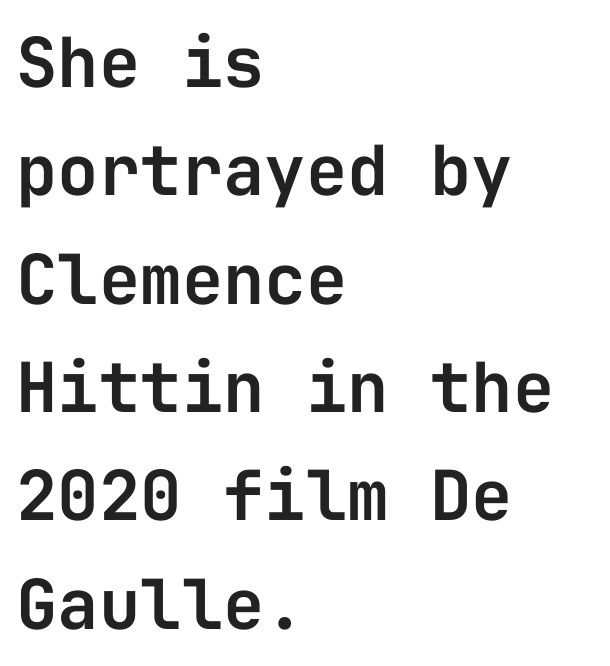
The image shows 69 px sans-serif type, upright, monospaced; set left-aligned, normal line spacing (1.57x), normal letter spacing, not underlined; low stroke contrast and a medium x-height.
